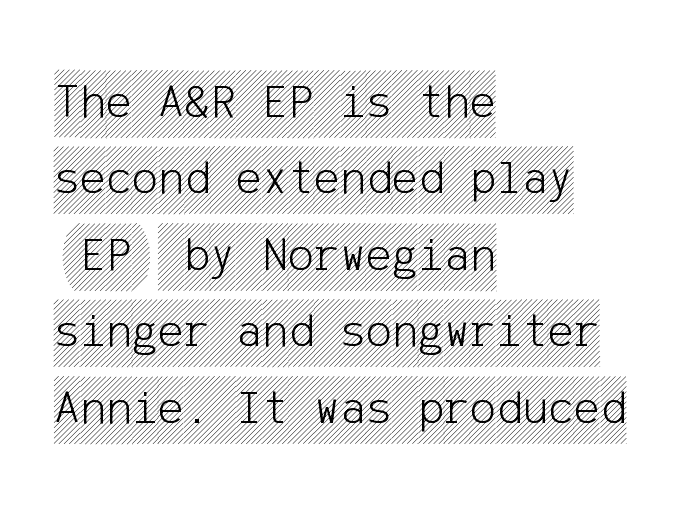
Q: Is the text italic (slanted)? A: No, it is upright.
Q: Is the text underlined? A: No.
Q: How is the paragraph aligned? A: Left-aligned.
Q: Is the spacing between letters normal or unusually wide? A: Normal.
Q: Is the spacing between lines tight, normal or loose? A: Normal.
Q: Width (condensed, normal, or wide)? A: Condensed.
Q: x-height? A: Large.
